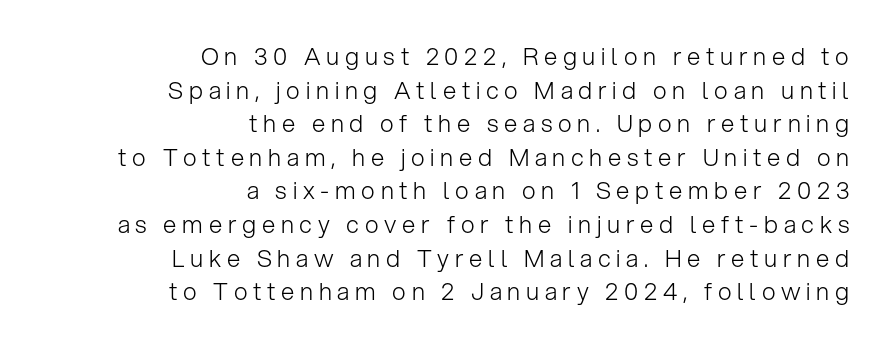
The image shows 24 px text type, upright; set right-aligned, normal line spacing (1.4x), unusually wide letter spacing (+0.24 em), not underlined.
